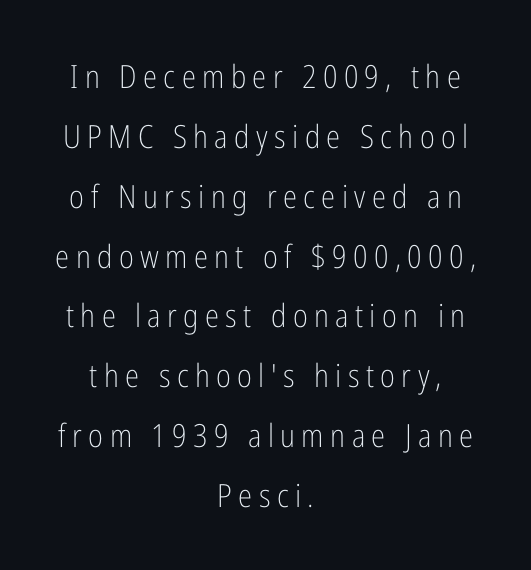
{"serif": "no", "italic": "no", "bold": "no", "weight": "light", "width": "condensed", "stroke_contrast": "low", "x_height": "medium", "monospaced": "no", "underline": "no", "align": "center", "line_spacing_ratio": 1.87, "letter_spacing": "wide", "letter_spacing_em": 0.2, "glyph_px": 32}
